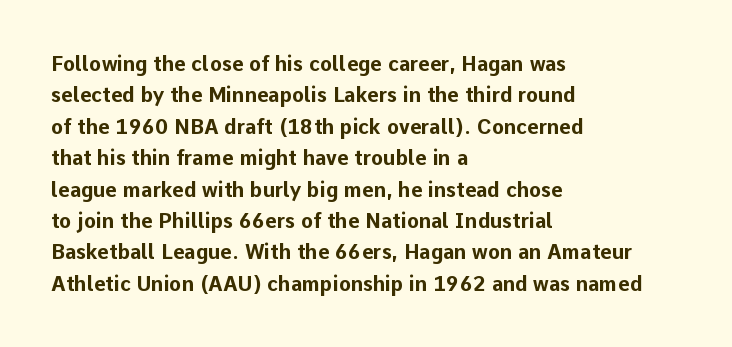
The image shows 20 px bold type, upright; set left-aligned, normal line spacing (1.57x), normal letter spacing, not underlined.
